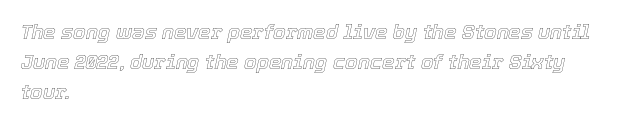
Q: Is the text italic (slanted)? A: Yes, it leans right by about 12 degrees.
Q: Is the text underlined? A: No.
Q: How is the paragraph aligned? A: Left-aligned.
Q: Is the spacing between letters normal or unusually wide? A: Normal.
Q: Is the spacing between lines tight, normal or loose? A: Normal.
